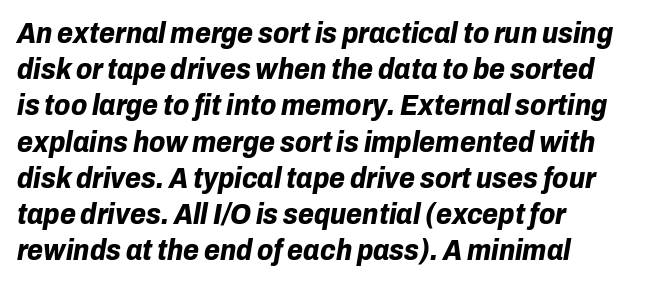
{"italic": "yes", "lean": "right", "slant_degrees": 10, "bold": "yes", "weight": "bold", "width": "normal", "stroke_contrast": "low", "x_height": "medium", "monospaced": "no", "underline": "no", "align": "left", "line_spacing": "normal", "line_spacing_ratio": 1.25, "letter_spacing": "normal", "letter_spacing_em": 0.0, "glyph_px": 29}
